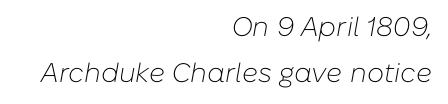
The image shows 27 px text type, italic (leaning right); set right-aligned, normal line spacing (1.69x), normal letter spacing, not underlined.
